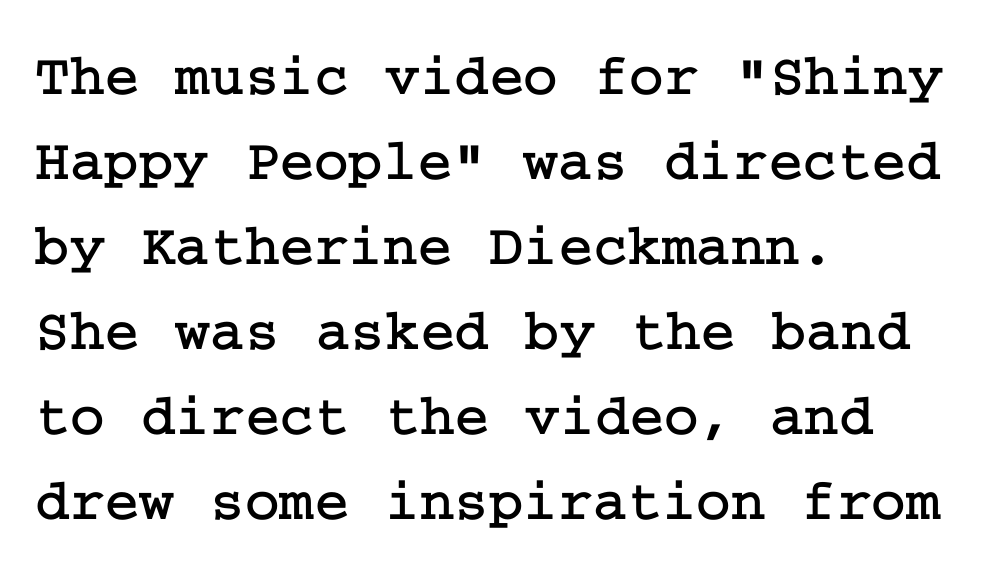
Little horizontal feet cap the strokes, marking this as serif type. Leftover space on each line is placed entirely after the last word. This is roman type, the default non-slanted kind. Descender tails drop into unmarked territory. Whoever set this chose a conventional vertical rhythm.
